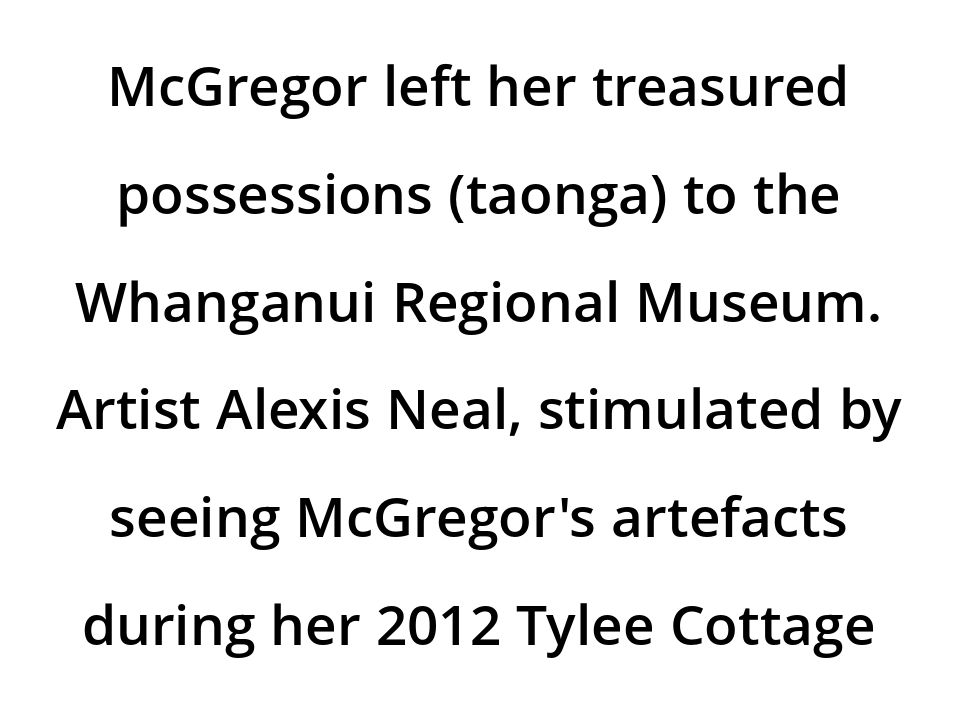
Spacing between characters is what you'd get straight out of the box. If you measured baseline to baseline, you'd find a long distance. Nobody drew a line under any word here. The face used here is a semibold: visibly heavier than regular, lighter than bold.
